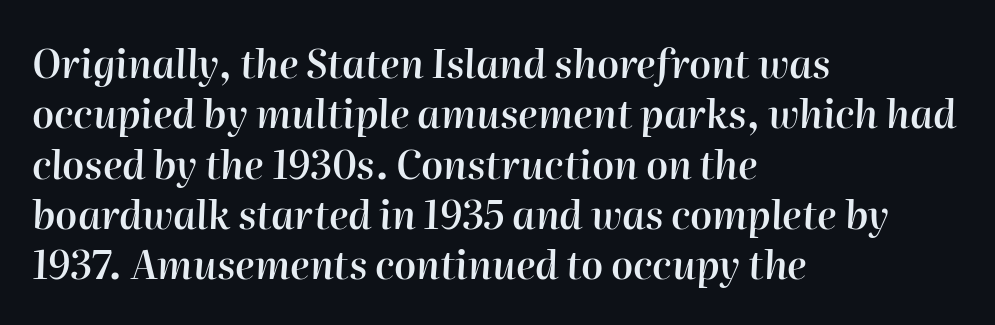
Q: Is the text bold? A: Semi-bold.
Q: Is the text italic (slanted)? A: Yes, it leans right by about 2 degrees.
Q: Is the text underlined? A: No.
Q: How is the paragraph aligned? A: Left-aligned.
Q: Is the spacing between letters normal or unusually wide? A: Normal.
Q: Is the spacing between lines tight, normal or loose? A: Normal.
Q: Width (condensed, normal, or wide)? A: Normal.
Q: Stroke contrast? A: High.
Q: x-height? A: Medium.
Q: Monospaced? A: No.
